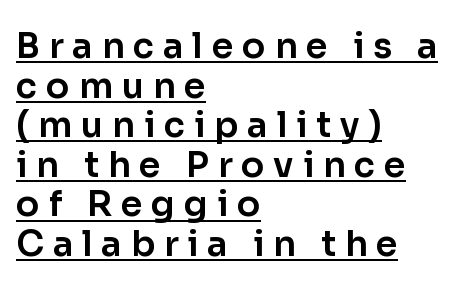
Q: Is the text italic (slanted)? A: No, it is upright.
Q: Is the typeface a serif or a sans-serif typeface? A: Sans-serif.
Q: Is the text underlined? A: Yes.
Q: How is the paragraph aligned? A: Left-aligned.
Q: Is the spacing between letters normal or unusually wide? A: Unusually wide.
Q: Is the spacing between lines tight, normal or loose? A: Tight.
Q: Width (condensed, normal, or wide)? A: Normal.
Q: Stroke contrast? A: Low.
Q: x-height? A: Medium.
Q: Monospaced? A: No.
